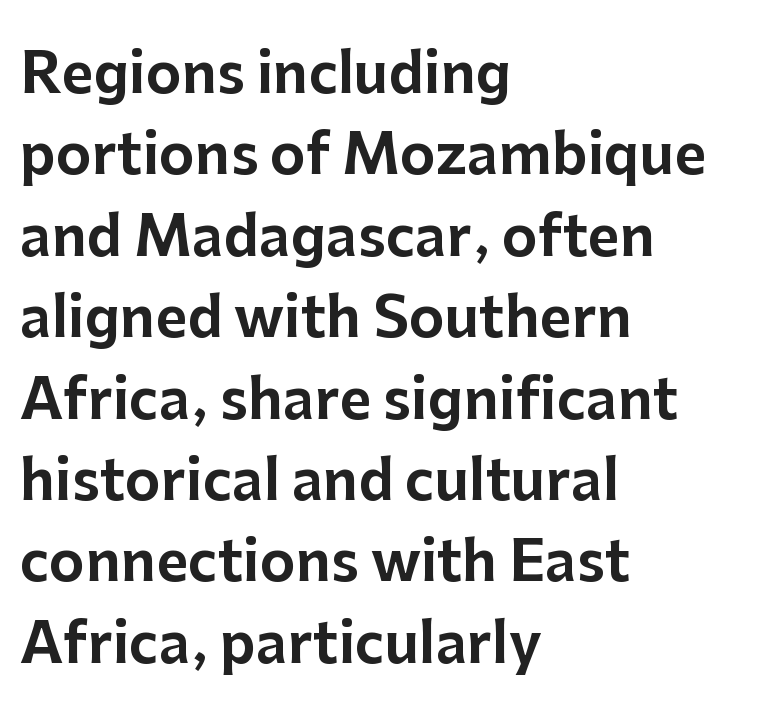
The image shows 55 px sans-serif type, upright; set left-aligned, normal line spacing (1.48x), normal letter spacing, not underlined; low stroke contrast and a medium x-height.
